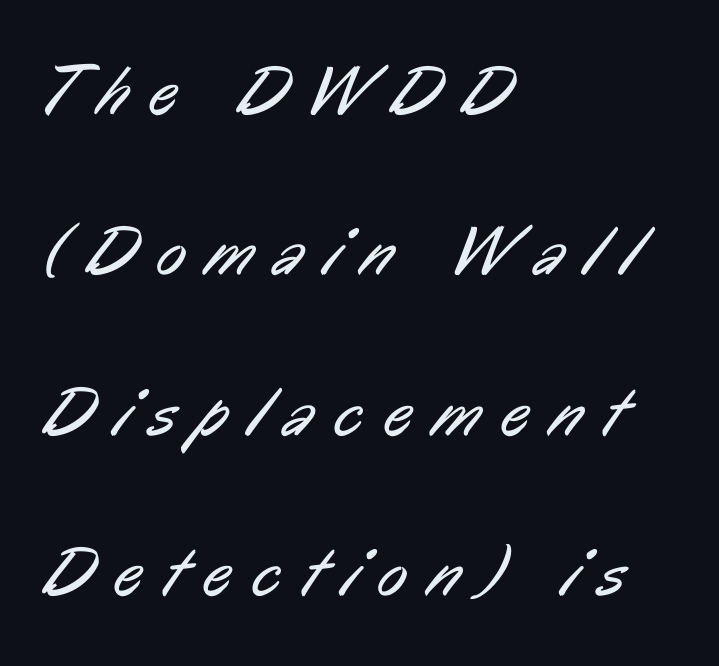
Q: Is the text bold? A: No.
Q: Is the typeface a serif or a sans-serif typeface? A: Sans-serif.
Q: Is the text underlined? A: No.
Q: How is the paragraph aligned? A: Left-aligned.
Q: Is the spacing between letters normal or unusually wide? A: Unusually wide.
Q: Is the spacing between lines tight, normal or loose? A: Loose.
Q: Width (condensed, normal, or wide)? A: Condensed.
Q: Stroke contrast? A: Low.
Q: x-height? A: Medium.
Q: Monospaced? A: No.
